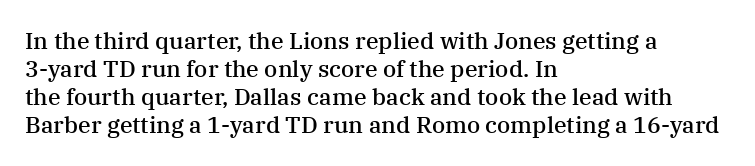
Alignment: flush left. Short note: letters normally spaced. The space directly below the letters is spotless. It's the straight-up-and-down kind of type. Stroke thickness is moderately raised; the sample reads as semibold.
